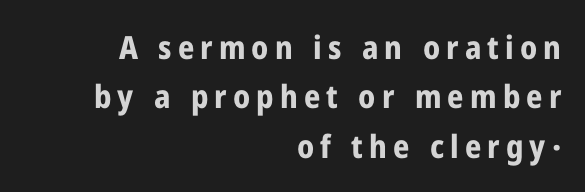
The image shows 32 px bold, condensed sans-serif type, upright; set right-aligned, normal line spacing (1.54x), not underlined; low stroke contrast and a medium x-height.
